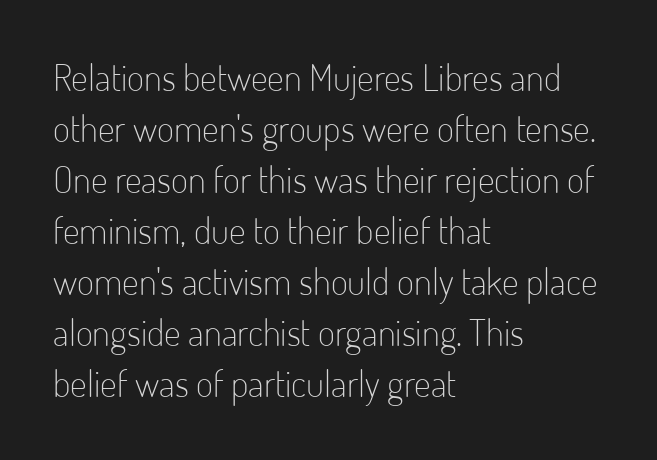
Honestly, the row spacing looks completely unremarkable. Ascenders rise straight up at ninety degrees. Varying glyph widths throughout — classic text-font behaviour. Is the block centered? No — it sits flush against the left margin. Bare-footed words on every line. A light-to-regular cut is what we see here.
